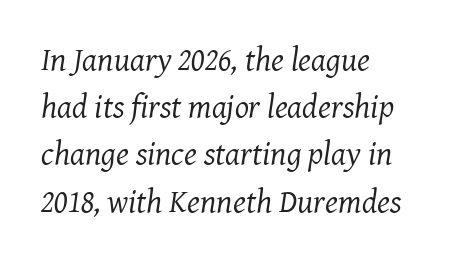
Q: Is the text bold? A: No.
Q: Is the text italic (slanted)? A: Yes, it leans right by about 8 degrees.
Q: Is the typeface a serif or a sans-serif typeface? A: Serif.
Q: Is the text underlined? A: No.
Q: How is the paragraph aligned? A: Left-aligned.
Q: Is the spacing between letters normal or unusually wide? A: Normal.
Q: Is the spacing between lines tight, normal or loose? A: Normal.
Q: Width (condensed, normal, or wide)? A: Normal.
Q: Stroke contrast? A: Medium.
Q: x-height? A: Medium.
Q: Monospaced? A: No.
